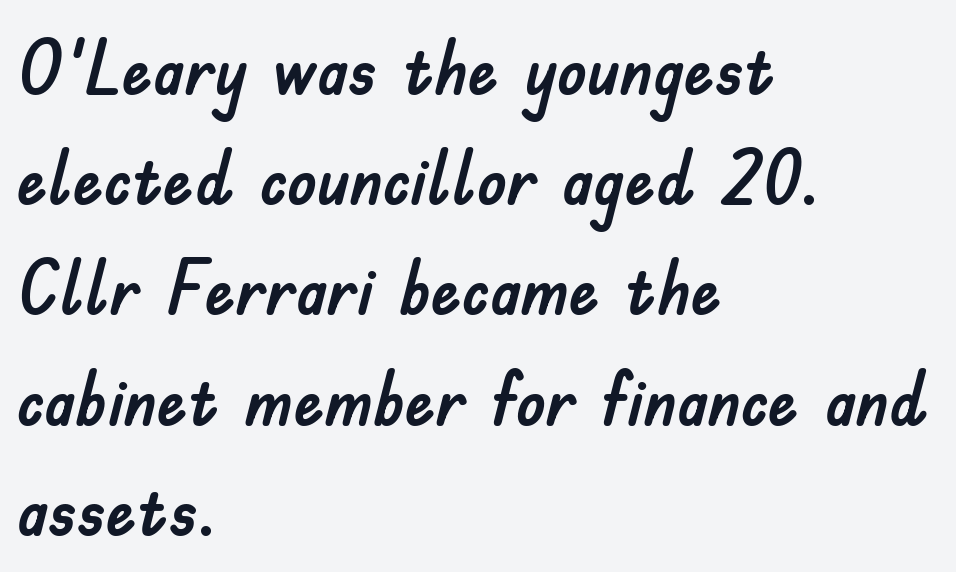
Q: Is the text italic (slanted)? A: Yes.
Q: Is the typeface a serif or a sans-serif typeface? A: Sans-serif.
Q: Is the text underlined? A: No.
Q: How is the paragraph aligned? A: Left-aligned.
Q: Is the spacing between letters normal or unusually wide? A: Normal.
Q: Is the spacing between lines tight, normal or loose? A: Normal.
Q: Width (condensed, normal, or wide)? A: Normal.
Q: Stroke contrast? A: Low.
Q: x-height? A: Small.
Q: Monospaced? A: No.
